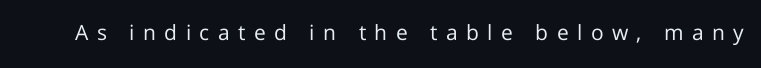
Q: Is the text bold? A: No.
Q: Is the text italic (slanted)? A: No, it is upright.
Q: Is the text underlined? A: No.
Q: Is the spacing between letters normal or unusually wide? A: Unusually wide.
